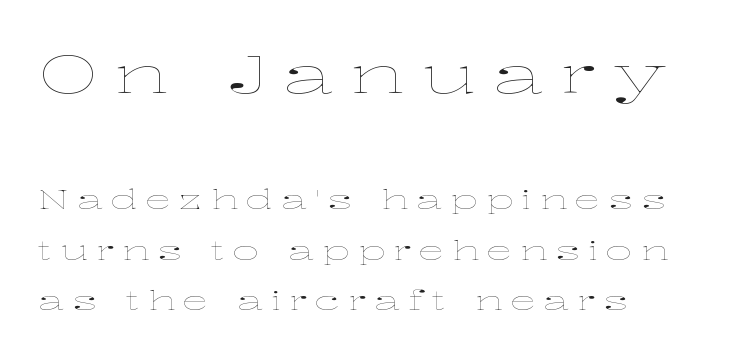
The image shows 52 px thin, wide type, upright; set left-aligned, loose line spacing (1.95x), unusually wide letter spacing (+0.31 em), not underlined; the first (top) block is 2.0x larger; low stroke contrast and a medium x-height.
